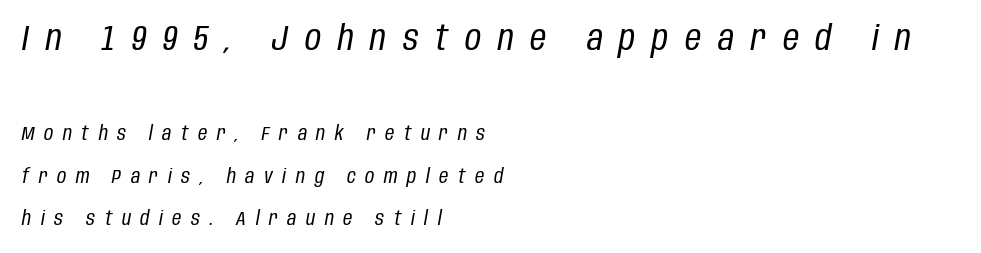
Q: Is the text bold? A: No.
Q: Is the text italic (slanted)? A: Yes, it leans right by about 10 degrees.
Q: Is the text underlined? A: No.
Q: How is the paragraph aligned? A: Left-aligned.
Q: Is the spacing between letters normal or unusually wide? A: Unusually wide.
Q: Is the spacing between lines tight, normal or loose? A: Loose.
Q: Which block of text is set in a larger size, the first (top) or the second (bottom)? A: The first (top) one.
Q: Width (condensed, normal, or wide)? A: Condensed.
Q: Stroke contrast? A: Low.
Q: x-height? A: Large.
Q: Monospaced? A: No.
